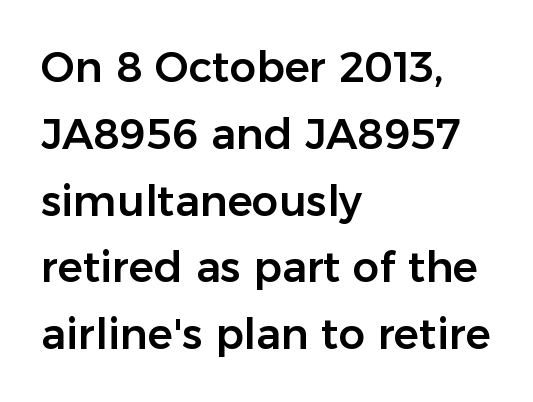
Q: Is the text italic (slanted)? A: No, it is upright.
Q: Is the typeface a serif or a sans-serif typeface? A: Sans-serif.
Q: Is the text underlined? A: No.
Q: How is the paragraph aligned? A: Left-aligned.
Q: Is the spacing between letters normal or unusually wide? A: Normal.
Q: Is the spacing between lines tight, normal or loose? A: Normal.
Q: Width (condensed, normal, or wide)? A: Normal.
Q: Stroke contrast? A: Low.
Q: x-height? A: Medium.
Q: Monospaced? A: No.
